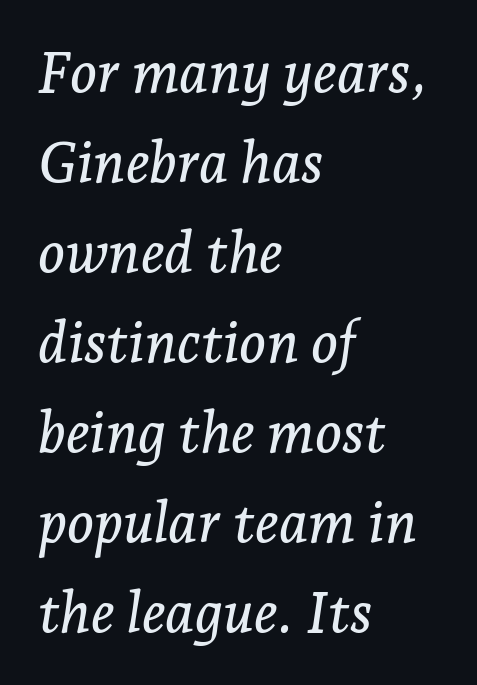
Q: Is the text italic (slanted)? A: Yes, it leans right by about 7 degrees.
Q: Is the typeface a serif or a sans-serif typeface? A: Serif.
Q: Is the text underlined? A: No.
Q: How is the paragraph aligned? A: Left-aligned.
Q: Is the spacing between letters normal or unusually wide? A: Normal.
Q: Is the spacing between lines tight, normal or loose? A: Normal.
Q: Width (condensed, normal, or wide)? A: Normal.
Q: Stroke contrast? A: Low.
Q: x-height? A: Medium.
Q: Monospaced? A: No.
